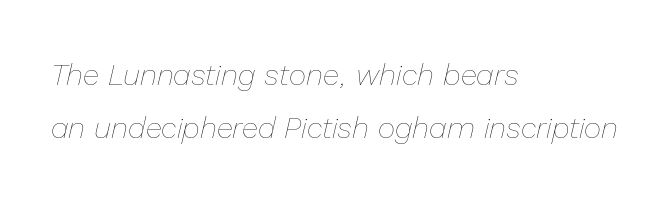
An italicized treatment has been applied to the whole sample. Tracking value appears to be zero — textbook default spacing. Where is the straight margin? On the left. Descenders are the only things crossing below the line. You could not count columns in this text — the font is proportionally spaced. Heft: none added — not bold.
